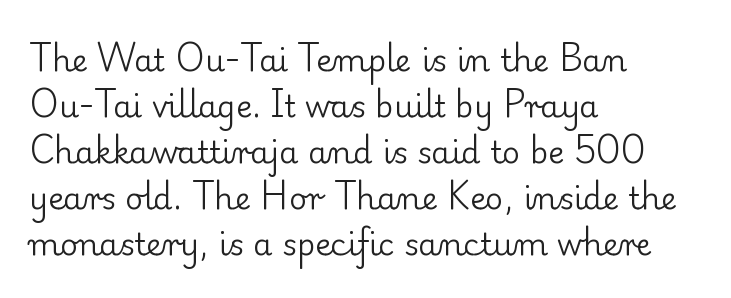
The image shows 31 px regular-weight serif type, upright; set left-aligned, normal line spacing (1.48x), normal letter spacing, not underlined; low stroke contrast and a small x-height.
